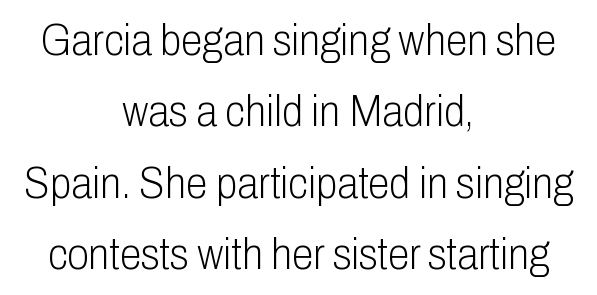
Q: Is the text bold? A: No.
Q: Is the text italic (slanted)? A: No, it is upright.
Q: Is the typeface a serif or a sans-serif typeface? A: Sans-serif.
Q: Is the text underlined? A: No.
Q: How is the paragraph aligned? A: Centered.
Q: Is the spacing between letters normal or unusually wide? A: Normal.
Q: Is the spacing between lines tight, normal or loose? A: Normal.
Q: Width (condensed, normal, or wide)? A: Condensed.
Q: Stroke contrast? A: Low.
Q: x-height? A: Medium.
Q: Monospaced? A: No.
